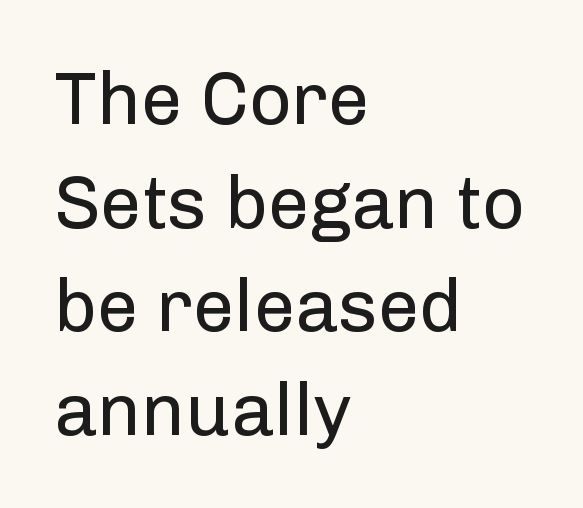
The image shows 74 px regular-weight sans-serif type, upright; set left-aligned, normal line spacing (1.4x), normal letter spacing, not underlined; low stroke contrast and a medium x-height.
